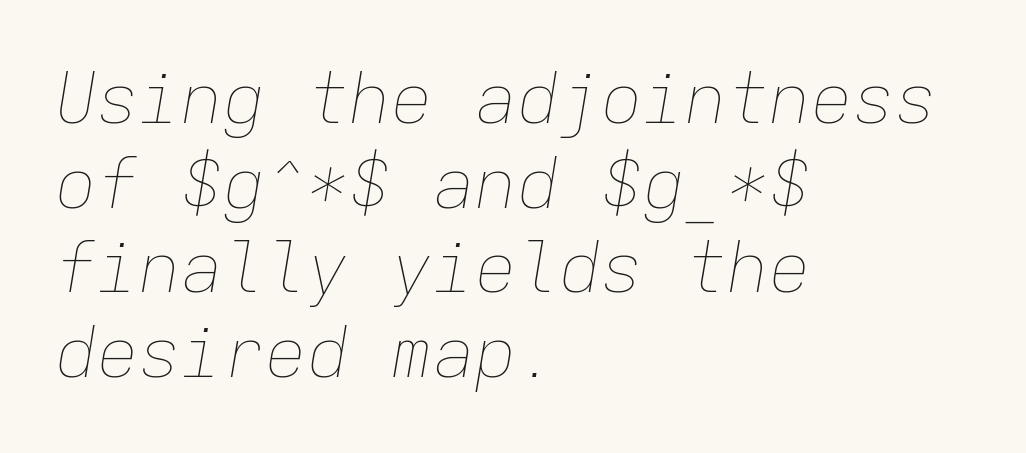
{"italic": "yes", "lean": "right", "slant_degrees": 9, "bold": "no", "weight": "thin", "width": "normal", "stroke_contrast": "low", "x_height": "medium", "monospaced": "yes", "underline": "no", "align": "left", "line_spacing_ratio": 1.21, "letter_spacing": "normal", "letter_spacing_em": 0.0, "glyph_px": 70}
